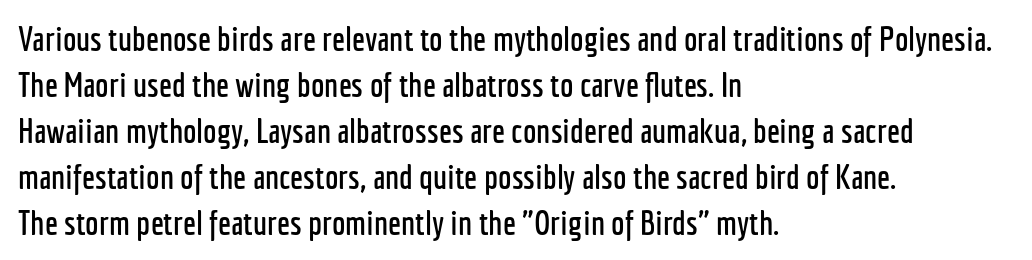
{"serif": "no", "italic": "no", "width": "condensed", "stroke_contrast": "low", "x_height": "medium", "monospaced": "no", "underline": "no", "align": "left", "line_spacing": "normal", "line_spacing_ratio": 1.35, "letter_spacing": "normal", "letter_spacing_em": 0.0, "glyph_px": 34}
